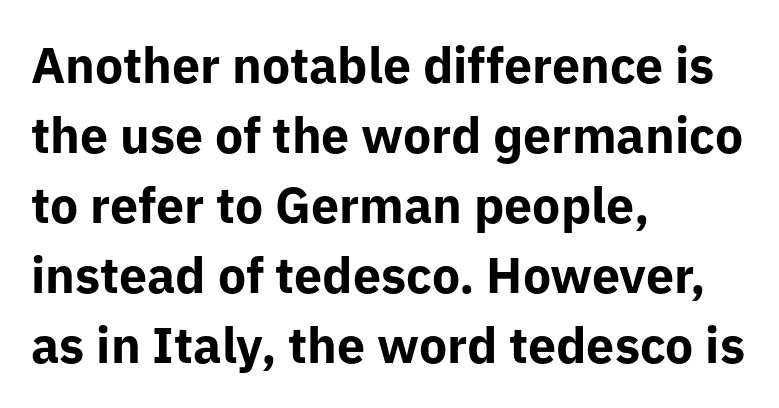
The image shows 50 px bold sans-serif type, upright; set left-aligned, normal line spacing (1.4x), normal letter spacing, not underlined; low stroke contrast and a medium x-height.
